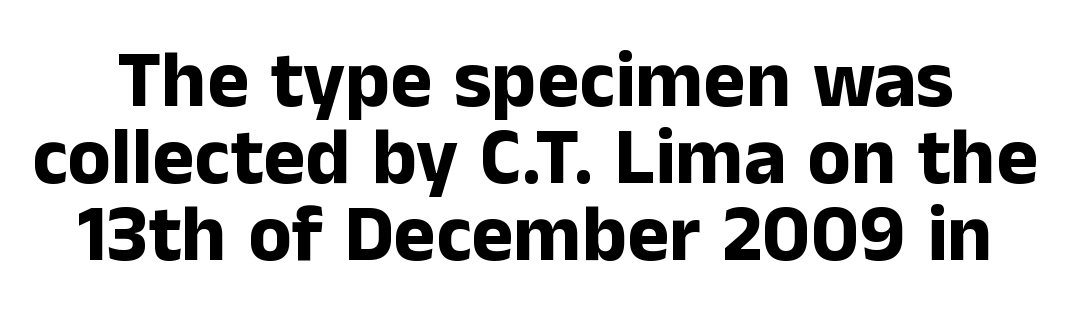
In terms of weight, the rendering is a true, heavy bold. Tall strokes in this sample are plumb rather than angled. I'd call this a sans setting — the letters go barefoot. The tracking reads as untouched default to a designer's eye. Spacing verdict: proportional, widths tailored to each character. What's the leading like? Squeezed, with rows nearly overlapping.
